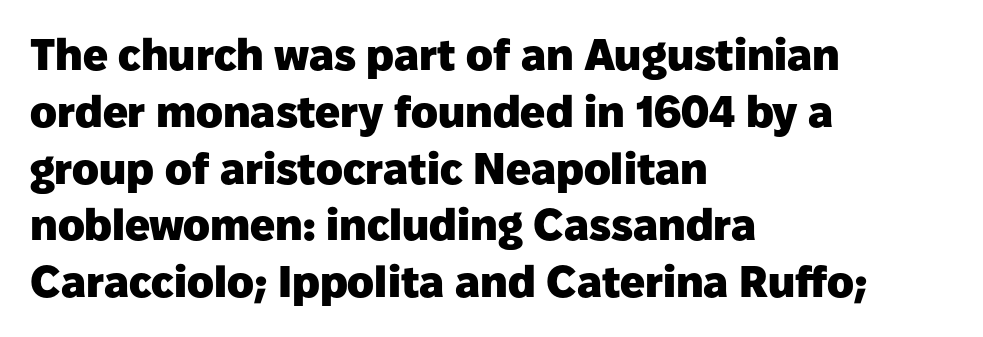
{"serif": "no", "italic": "no", "bold": "yes", "weight": "heavy", "width": "normal", "stroke_contrast": "low", "x_height": "medium", "monospaced": "no", "underline": "no", "align": "left", "line_spacing": "normal", "line_spacing_ratio": 1.29, "letter_spacing": "normal", "letter_spacing_em": 0.0, "glyph_px": 44}
